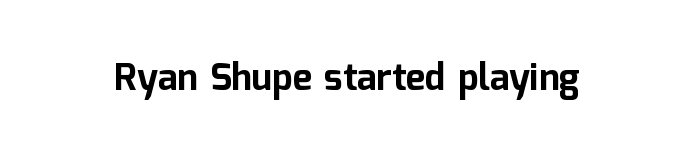
A typesetter would call this zero additional tracking. The zone under the glyphs is completely vacant. The designer went with a sans here, leaving each stem footless. Here the designer chose a conventional face with non-uniform glyph widths. Do the letters lean? They stand straight.
